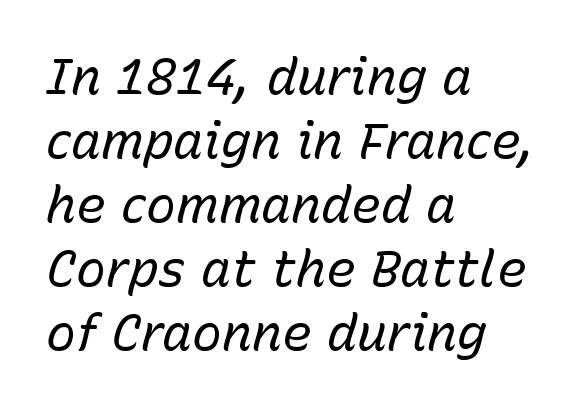
Q: Is the text bold? A: No.
Q: Is the text italic (slanted)? A: Yes, it leans right by about 15 degrees.
Q: Is the text underlined? A: No.
Q: How is the paragraph aligned? A: Left-aligned.
Q: Is the spacing between letters normal or unusually wide? A: Normal.
Q: Is the spacing between lines tight, normal or loose? A: Normal.
Q: Width (condensed, normal, or wide)? A: Normal.
Q: Stroke contrast? A: Low.
Q: x-height? A: Medium.
Q: Monospaced? A: No.
